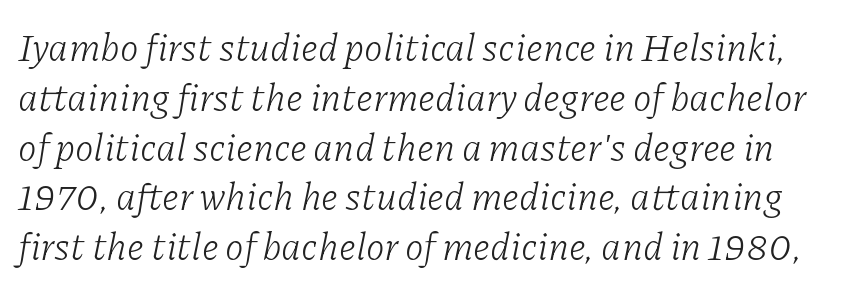
Q: Is the text bold? A: No.
Q: Is the text italic (slanted)? A: Yes, it leans right by about 11 degrees.
Q: Is the typeface a serif or a sans-serif typeface? A: Serif.
Q: Is the text underlined? A: No.
Q: Is the spacing between letters normal or unusually wide? A: Normal.
Q: Is the spacing between lines tight, normal or loose? A: Normal.
Q: Width (condensed, normal, or wide)? A: Normal.
Q: Stroke contrast? A: Low.
Q: x-height? A: Medium.
Q: Monospaced? A: No.
